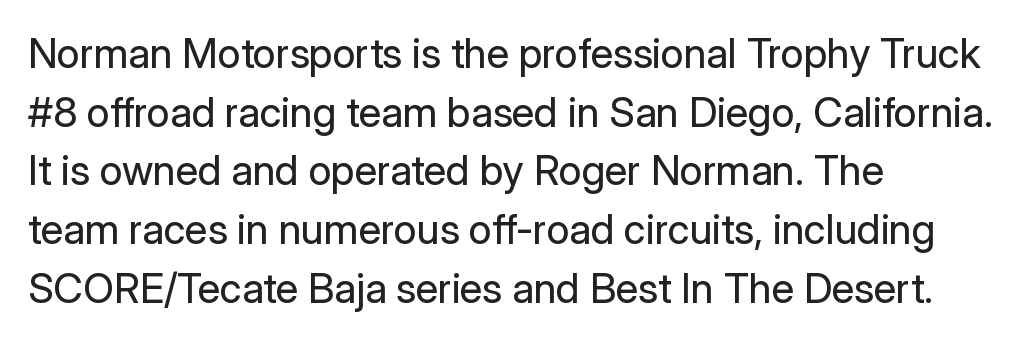
Q: Is the text bold? A: No.
Q: Is the text italic (slanted)? A: No, it is upright.
Q: Is the typeface a serif or a sans-serif typeface? A: Sans-serif.
Q: Is the text underlined? A: No.
Q: How is the paragraph aligned? A: Left-aligned.
Q: Is the spacing between letters normal or unusually wide? A: Normal.
Q: Is the spacing between lines tight, normal or loose? A: Normal.
Q: Width (condensed, normal, or wide)? A: Normal.
Q: Stroke contrast? A: Low.
Q: x-height? A: Medium.
Q: Monospaced? A: No.
